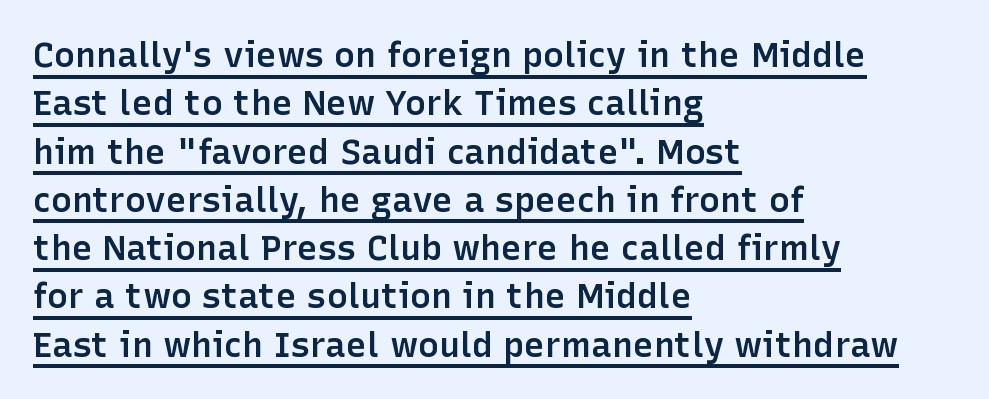
{"serif": "no", "italic": "no", "bold": "semi", "weight": "semibold", "width": "normal", "stroke_contrast": "low", "x_height": "medium", "monospaced": "no", "underline": "yes", "align": "left", "line_spacing": "normal", "line_spacing_ratio": 1.38, "letter_spacing": "normal", "letter_spacing_em": 0.0, "glyph_px": 35}
